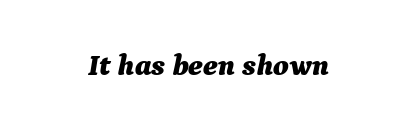
No extra tracking has been applied to these lines. The space beneath each line is pristine and unruled. The typesetting leans heavy: a genuine bold. Emphasis-style slanted type is in use. These lines are rendered in a variable-pitch font.
